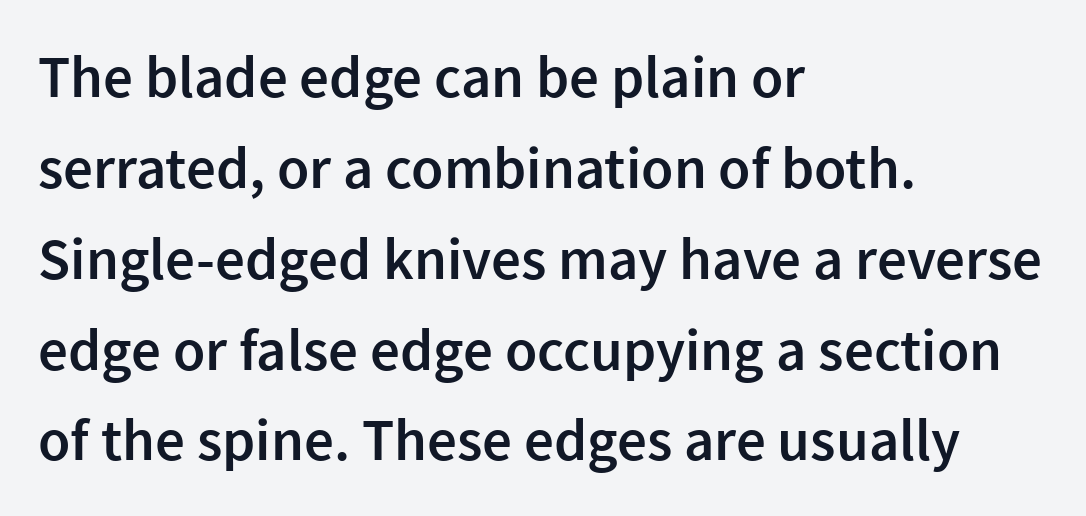
Q: Is the text bold? A: Semi-bold.
Q: Is the text italic (slanted)? A: No, it is upright.
Q: Is the typeface a serif or a sans-serif typeface? A: Sans-serif.
Q: Is the text underlined? A: No.
Q: How is the paragraph aligned? A: Left-aligned.
Q: Is the spacing between letters normal or unusually wide? A: Normal.
Q: Is the spacing between lines tight, normal or loose? A: Normal.
Q: Width (condensed, normal, or wide)? A: Normal.
Q: Stroke contrast? A: Low.
Q: x-height? A: Medium.
Q: Monospaced? A: No.
